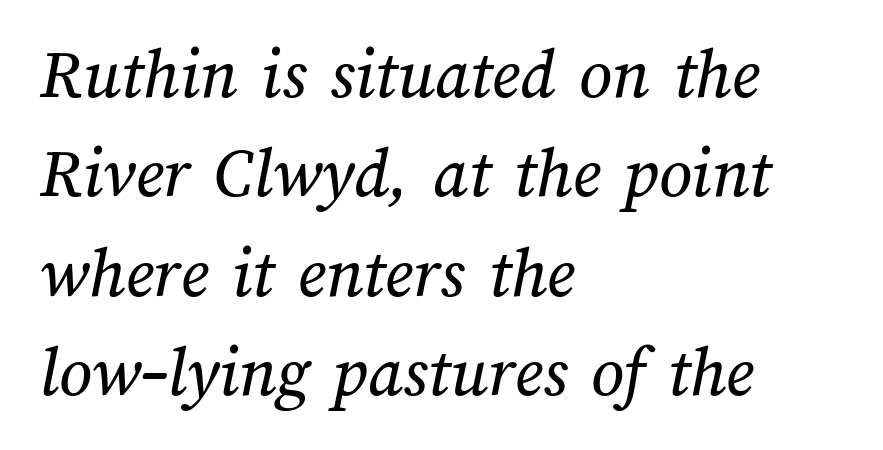
Q: Is the text underlined? A: No.
Q: How is the paragraph aligned? A: Left-aligned.
Q: Is the spacing between letters normal or unusually wide? A: Normal.
Q: Is the spacing between lines tight, normal or loose? A: Normal.
Q: Width (condensed, normal, or wide)? A: Normal.
Q: Stroke contrast? A: Medium.
Q: x-height? A: Medium.
Q: Monospaced? A: No.
